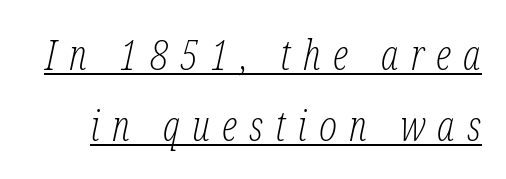
Q: Is the text bold? A: No.
Q: Is the text italic (slanted)? A: Yes, it leans right by about 12 degrees.
Q: Is the typeface a serif or a sans-serif typeface? A: Serif.
Q: Is the text underlined? A: Yes.
Q: Is the spacing between letters normal or unusually wide? A: Unusually wide.
Q: Is the spacing between lines tight, normal or loose? A: Normal.
Q: Width (condensed, normal, or wide)? A: Condensed.
Q: Stroke contrast? A: Low.
Q: x-height? A: Medium.
Q: Monospaced? A: No.
